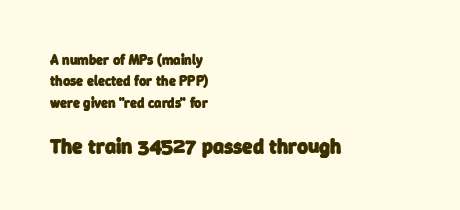
The image shows 21 px bold type; set left-aligned, normal line spacing (1.52x), normal letter spacing, not underlined; the second (bottom) block is 1.5x larger.
